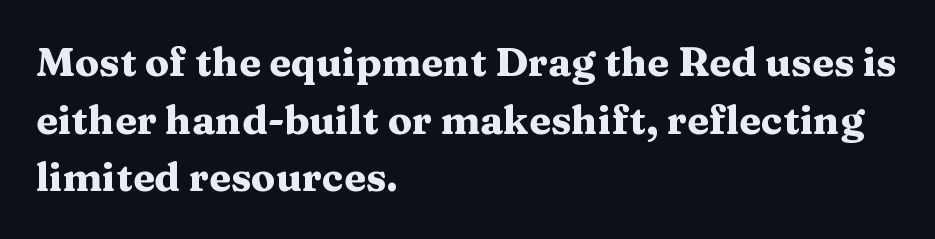
Unlike a clean sans, this face finishes its strokes with serifs. Regarding leading, the lines here are spaced in the standard way. Leftover space on each line is placed entirely after the last word. Upright lettering throughout.
